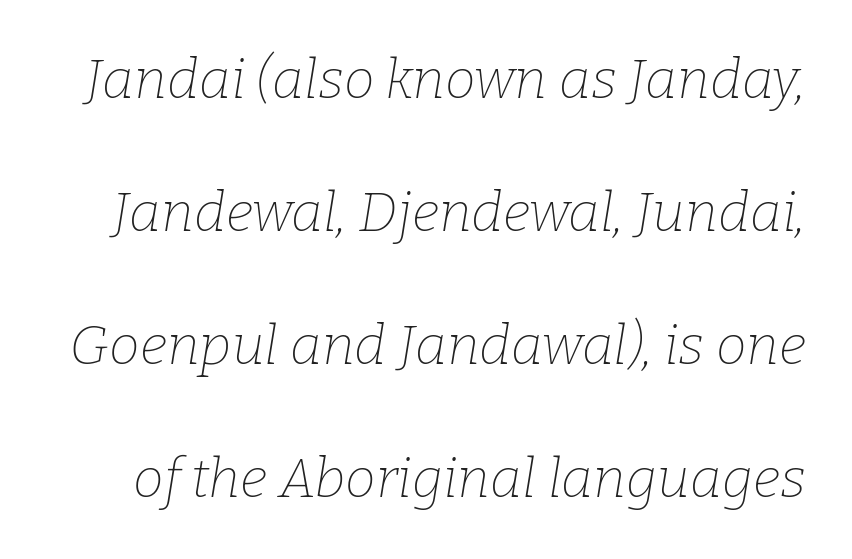
Underline: absent. Observe the serifs anchoring each vertical stroke in this sample. A light-to-regular cut is what we see here. A typesetter would call this zero additional tracking. The rendering uses natural spacing where letterforms have individual widths.
